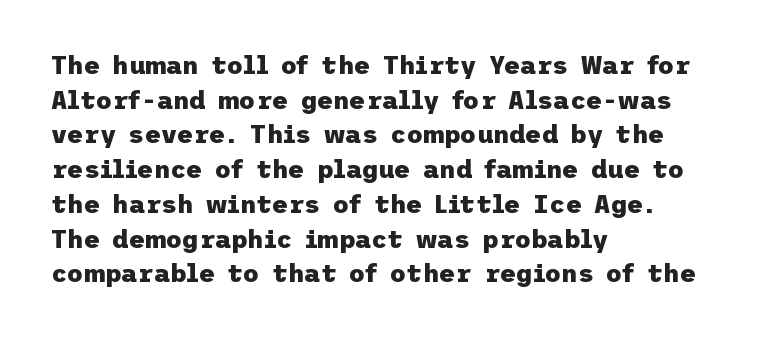
The image shows 25 px bold type, upright; set left-aligned, normal line spacing (1.39x), normal letter spacing, not underlined.
